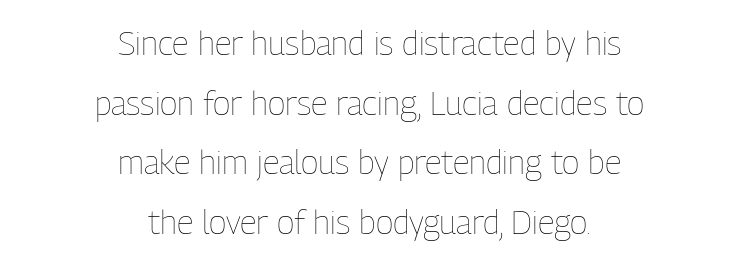
Q: Is the text bold? A: No.
Q: Is the text italic (slanted)? A: No, it is upright.
Q: Is the text underlined? A: No.
Q: How is the paragraph aligned? A: Centered.
Q: Is the spacing between letters normal or unusually wide? A: Normal.
Q: Width (condensed, normal, or wide)? A: Condensed.
Q: Stroke contrast? A: Low.
Q: x-height? A: Medium.
Q: Monospaced? A: No.
